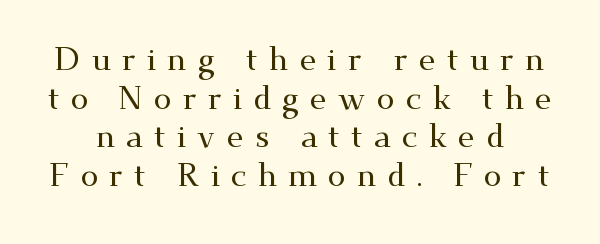
Plain, unruled lines of type. Small tapered or slab feet sit at the stroke ends, so this counts as serif. Varying glyph widths throughout — classic text-font behaviour. The typography opts for an upright posture over an oblique one. There is plenty of visible air inserted between adjacent glyphs.
